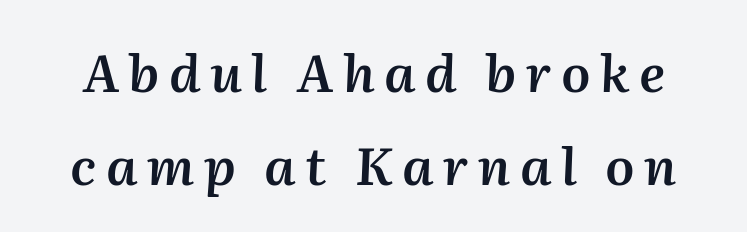
{"italic": "yes", "lean": "right", "slant_degrees": 2, "bold": "semi", "weight": "semibold", "width": "normal", "stroke_contrast": "medium", "x_height": "medium", "monospaced": "no", "underline": "no", "line_spacing_ratio": 1.78, "glyph_px": 52}
